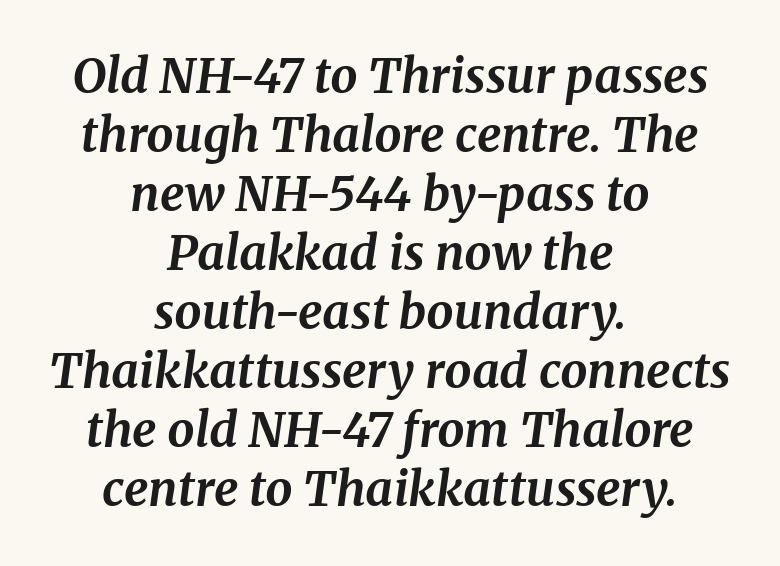
{"serif": "yes", "italic": "yes", "lean": "right", "slant_degrees": 8, "bold": "yes", "weight": "bold", "width": "normal", "stroke_contrast": "medium", "x_height": "medium", "monospaced": "no", "underline": "no", "align": "center", "line_spacing_ratio": 1.23, "letter_spacing": "normal", "letter_spacing_em": 0.0, "glyph_px": 48}
